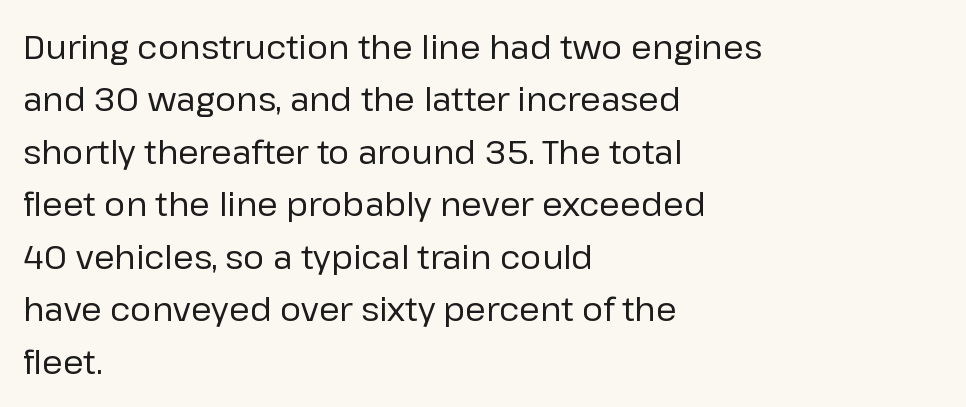
{"serif": "no", "italic": "no", "bold": "no", "weight": "regular", "width": "normal", "stroke_contrast": "low", "x_height": "medium", "monospaced": "no", "underline": "no", "align": "left", "line_spacing": "normal", "line_spacing_ratio": 1.59, "letter_spacing": "normal", "letter_spacing_em": 0.0, "glyph_px": 33}
